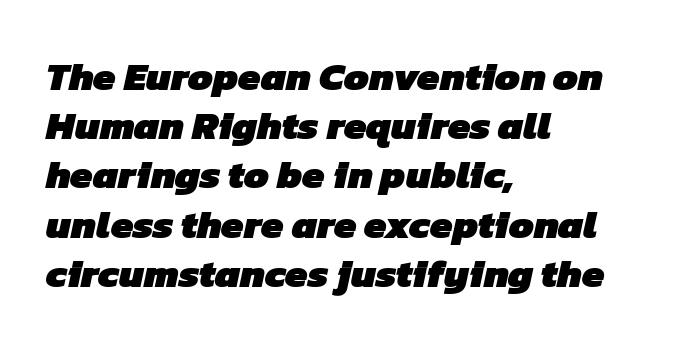
To sum up the face: it is a sans, with no serifs. The foot of each line stays bare and open. You could call the tracking neutral — neither tight nor loose. Do the characters align in a grid? No, the font is proportional. As a designer I'd log this as weight 700, bold.
